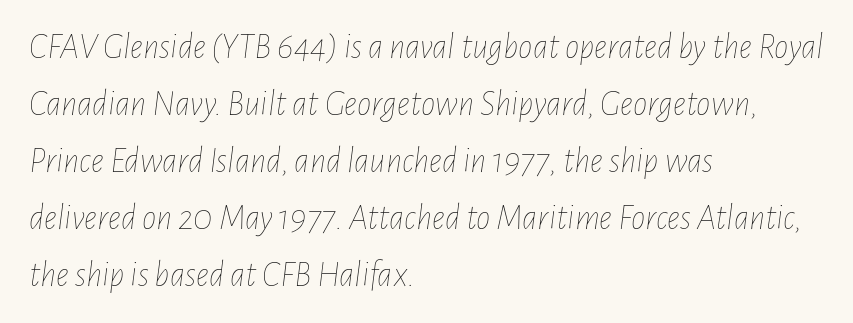
Spacing verdict: proportional, widths tailored to each character. Is the block centered? No — it sits flush against the left margin. Short note: letters normally spaced. This sample uses an oblique cut, with every glyph tilted off the vertical. Unbolded letterforms with no extra heft. Is there much room between lines? A standard amount, neither cramped nor airy.
